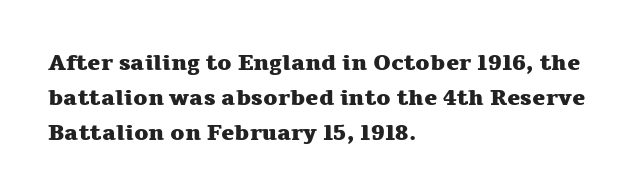
{"italic": "no", "bold": "yes", "underline": "no", "align": "left", "line_spacing": "normal", "line_spacing_ratio": 1.58, "letter_spacing": "normal", "letter_spacing_em": 0.0, "glyph_px": 22}
